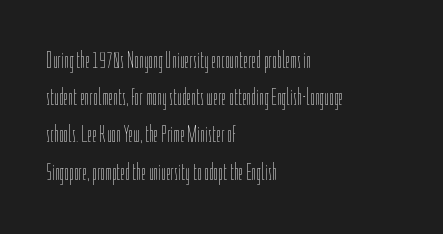
{"italic": "no", "bold": "no", "underline": "no", "align": "left", "line_spacing": "normal", "line_spacing_ratio": 1.55, "letter_spacing": "normal", "letter_spacing_em": 0.0, "glyph_px": 24}
